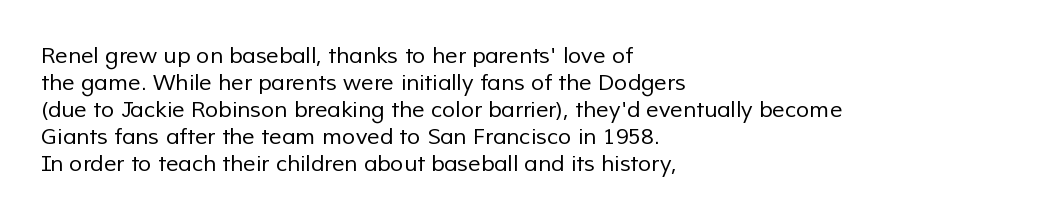
This sample uses plain, unmodified letter spacing. The compositor pushed each line to the left boundary. Descenders hang freely into open space. Compared with a typical body face, this is equally light or lighter still.
